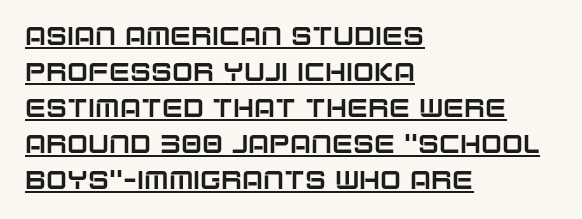
Q: Is the text italic (slanted)? A: No, it is upright.
Q: Is the text underlined? A: Yes.
Q: How is the paragraph aligned? A: Left-aligned.
Q: Is the spacing between letters normal or unusually wide? A: Normal.
Q: Is the spacing between lines tight, normal or loose? A: Normal.
